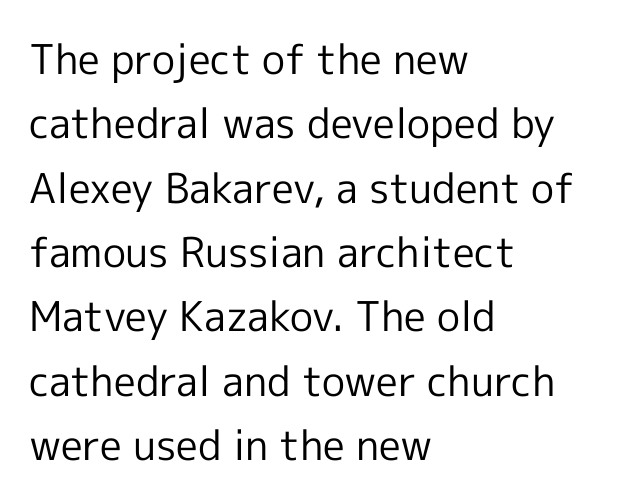
The image shows 41 px regular-weight sans-serif type, upright; set left-aligned, normal line spacing (1.57x), normal letter spacing, not underlined; a medium x-height.
